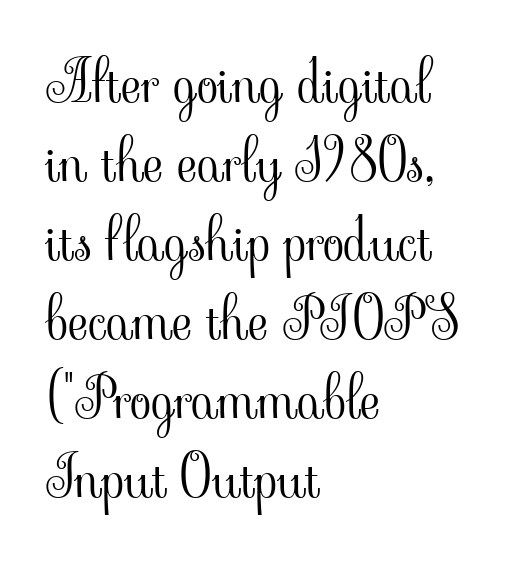
The font is comparable to plain body text, perhaps lighter. Characters remain perfectly vertical along every line. The setting favours the left margin, as ordinary paragraphs usually do. The baseline area is clear. Check where the strokes stop: tiny serifs finish them off. Does extra space separate the letters? No, they use regular spacing.
